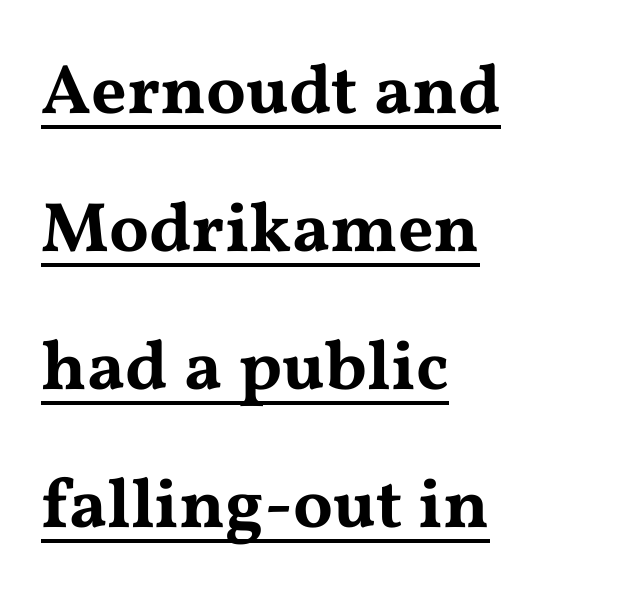
Does the type have serifs? Yes, each stem ends in a small foot. Leftover space on each line is placed entirely after the last word. The glyphs are accompanied by a horizontal stroke just below them. Airy leading. The letterforms sit shoulder to shoulder at normal distance. Note the varied advance widths — an 'i' is clearly narrower than an 'm'.
